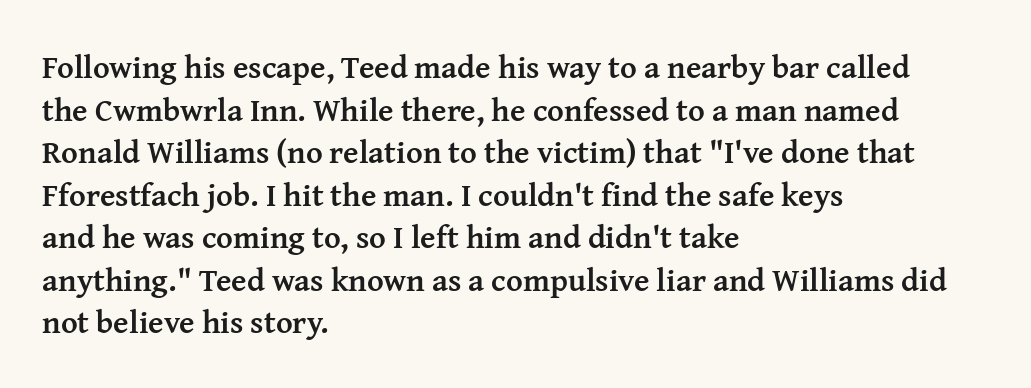
{"serif": "yes", "italic": "no", "bold": "yes", "weight": "semibold", "width": "normal", "stroke_contrast": "medium", "x_height": "medium", "monospaced": "no", "underline": "no", "align": "left", "line_spacing": "normal", "line_spacing_ratio": 1.33, "letter_spacing": "normal", "letter_spacing_em": 0.0, "glyph_px": 32}
